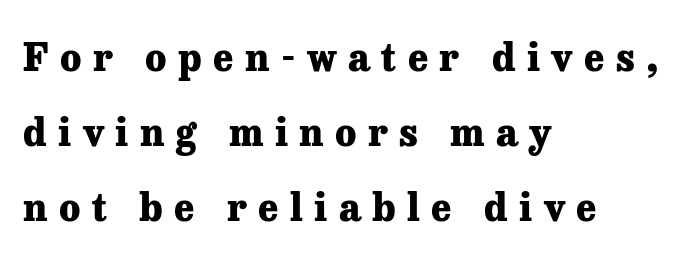
Q: Is the text bold? A: Yes.
Q: Is the text italic (slanted)? A: No, it is upright.
Q: Is the typeface a serif or a sans-serif typeface? A: Serif.
Q: Is the text underlined? A: No.
Q: How is the paragraph aligned? A: Left-aligned.
Q: Is the spacing between letters normal or unusually wide? A: Unusually wide.
Q: Is the spacing between lines tight, normal or loose? A: Loose.
Q: Width (condensed, normal, or wide)? A: Normal.
Q: Stroke contrast? A: Low.
Q: x-height? A: Medium.
Q: Monospaced? A: No.
